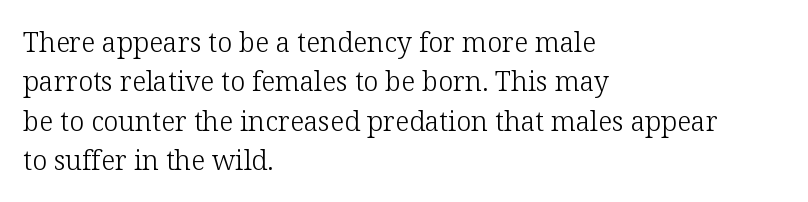
{"italic": "no", "bold": "no", "underline": "no", "align": "left", "line_spacing": "normal", "line_spacing_ratio": 1.46, "letter_spacing": "normal", "letter_spacing_em": 0.0, "glyph_px": 27}
